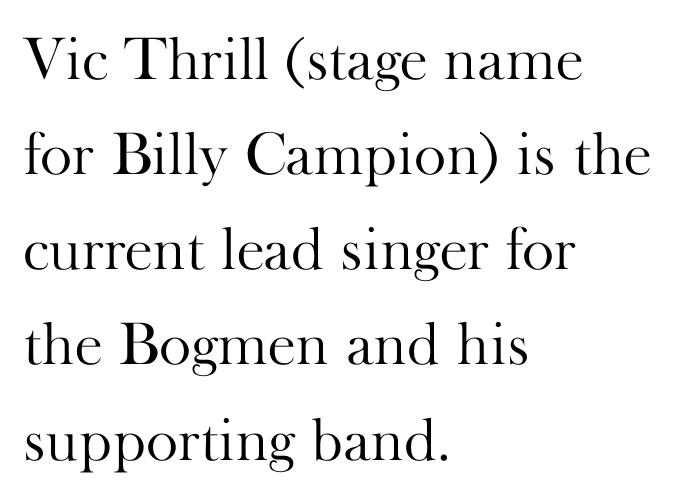
{"serif": "yes", "italic": "no", "bold": "no", "weight": "light", "width": "normal", "stroke_contrast": "high", "x_height": "small", "monospaced": "no", "underline": "no", "align": "left", "line_spacing": "normal", "line_spacing_ratio": 1.56, "letter_spacing": "normal", "letter_spacing_em": 0.0, "glyph_px": 61}
